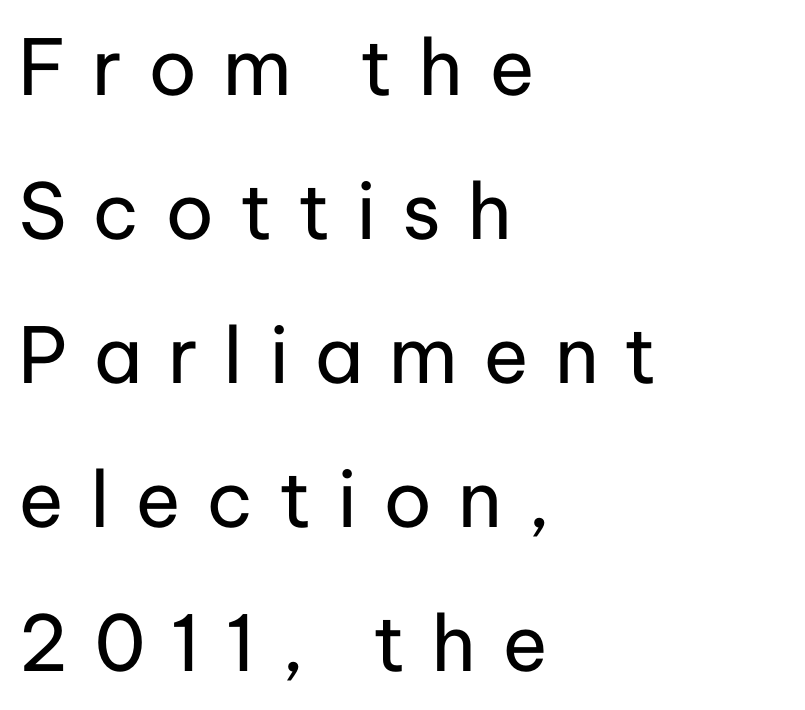
The image shows 77 px regular-weight sans-serif type, upright; set left-aligned, line spacing 1.87x, unusually wide letter spacing (+0.33 em), not underlined; low stroke contrast and a medium x-height.
